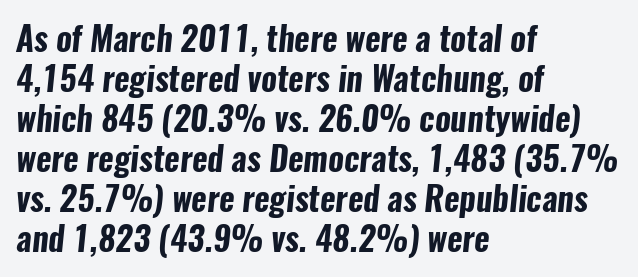
The image shows 33 px bold, condensed sans-serif type; set left-aligned, line spacing 1.21x, normal letter spacing, not underlined; low stroke contrast and a medium x-height.
